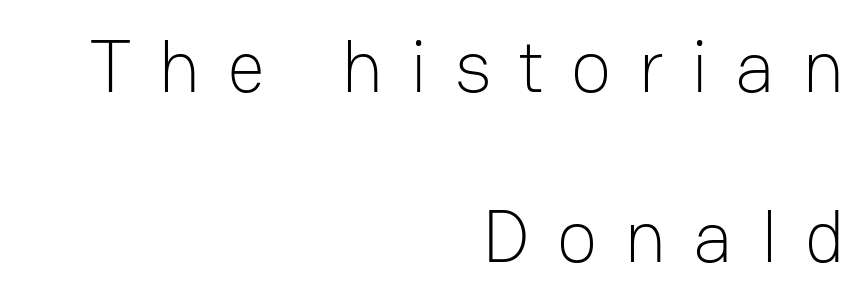
The image shows 75 px light sans-serif type, upright; set right-aligned, loose line spacing (2.27x), unusually wide letter spacing (+0.36 em), not underlined; low stroke contrast and a medium x-height.
